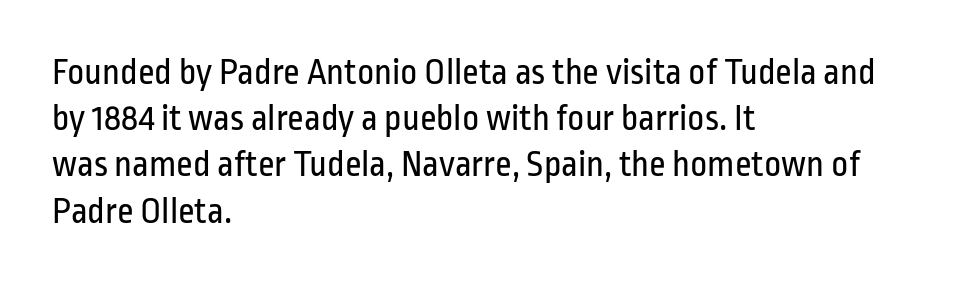
Q: Is the text bold? A: No.
Q: Is the text italic (slanted)? A: No, it is upright.
Q: Is the typeface a serif or a sans-serif typeface? A: Sans-serif.
Q: Is the text underlined? A: No.
Q: How is the paragraph aligned? A: Left-aligned.
Q: Is the spacing between letters normal or unusually wide? A: Normal.
Q: Is the spacing between lines tight, normal or loose? A: Normal.
Q: Width (condensed, normal, or wide)? A: Condensed.
Q: Stroke contrast? A: Low.
Q: x-height? A: Medium.
Q: Monospaced? A: No.
